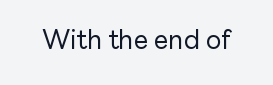
Q: Is the text bold? A: No.
Q: Is the text italic (slanted)? A: No, it is upright.
Q: Is the text underlined? A: No.
Q: Is the spacing between letters normal or unusually wide? A: Normal.
